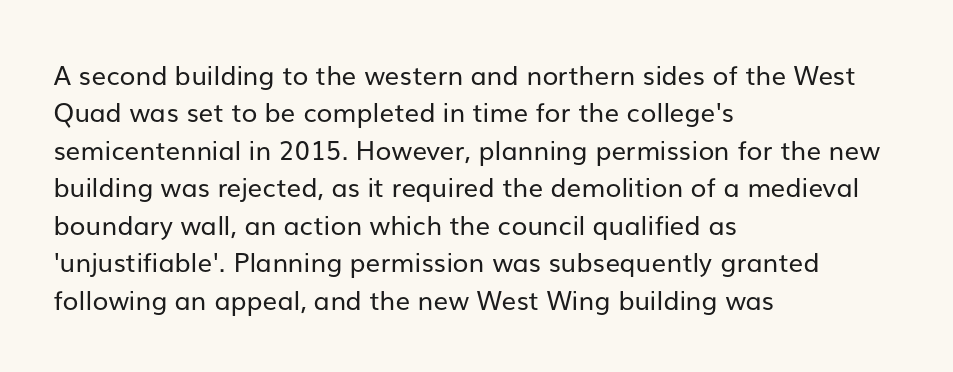
Q: Is the text bold? A: No.
Q: Is the text italic (slanted)? A: No, it is upright.
Q: Is the text underlined? A: No.
Q: How is the paragraph aligned? A: Left-aligned.
Q: Is the spacing between letters normal or unusually wide? A: Normal.
Q: Is the spacing between lines tight, normal or loose? A: Normal.
